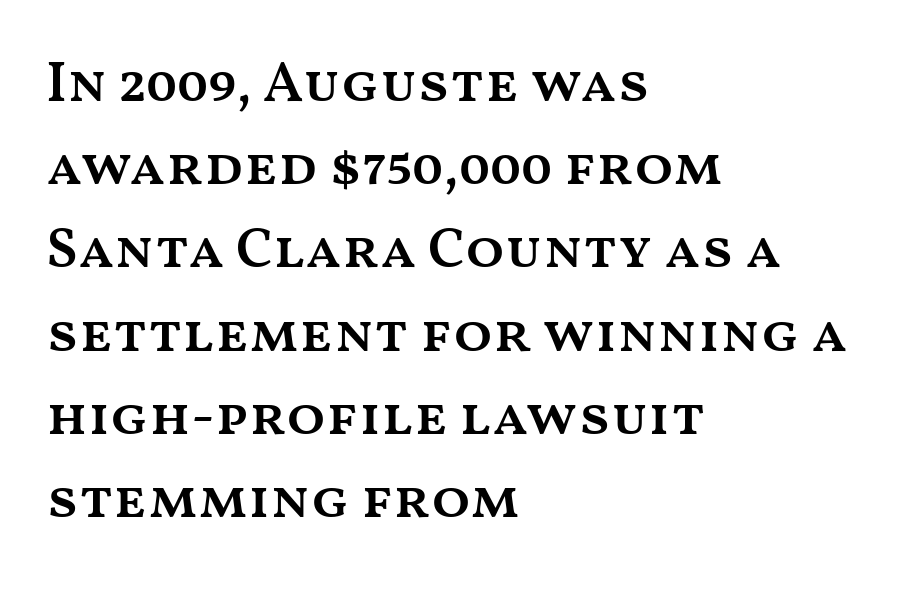
The image shows 57 px semibold, wide type, upright; set left-aligned, normal line spacing (1.46x), normal letter spacing, not underlined; medium stroke contrast and a medium x-height.
